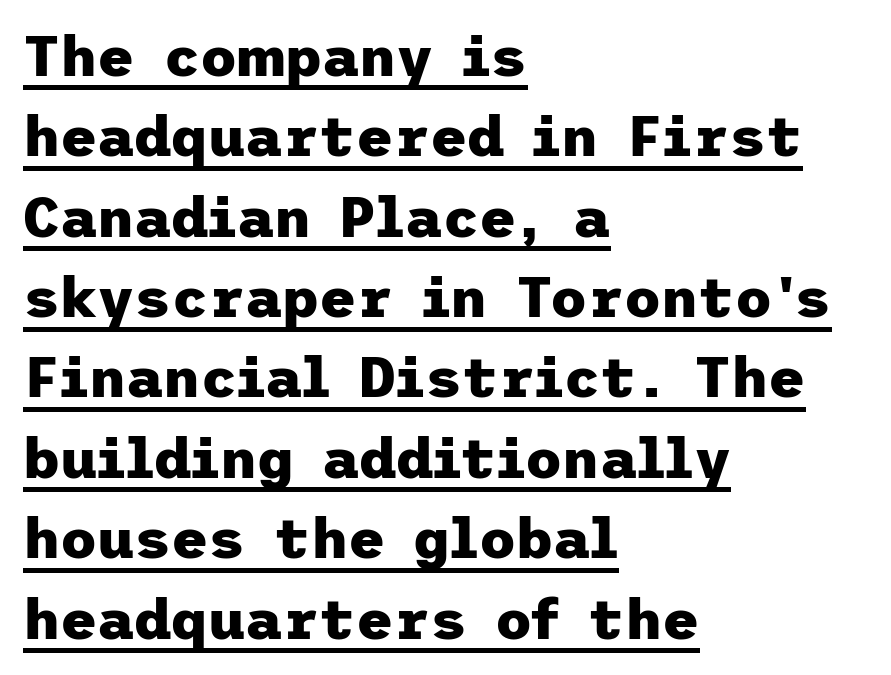
{"serif": "no", "italic": "no", "bold": "yes", "weight": "heavy", "width": "normal", "stroke_contrast": "low", "x_height": "medium", "underline": "yes", "align": "left", "line_spacing": "normal", "line_spacing_ratio": 1.41, "letter_spacing": "normal", "letter_spacing_em": 0.0, "glyph_px": 57}
